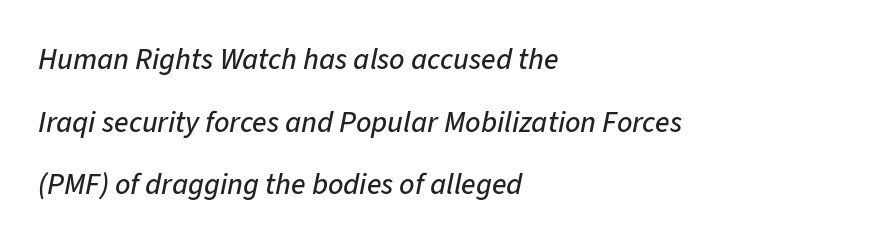
Q: Is the text italic (slanted)? A: Yes, it leans right by about 11 degrees.
Q: Is the text underlined? A: No.
Q: How is the paragraph aligned? A: Left-aligned.
Q: Is the spacing between letters normal or unusually wide? A: Normal.
Q: Is the spacing between lines tight, normal or loose? A: Loose.
Q: Width (condensed, normal, or wide)? A: Normal.
Q: Stroke contrast? A: Low.
Q: x-height? A: Medium.
Q: Monospaced? A: No.
